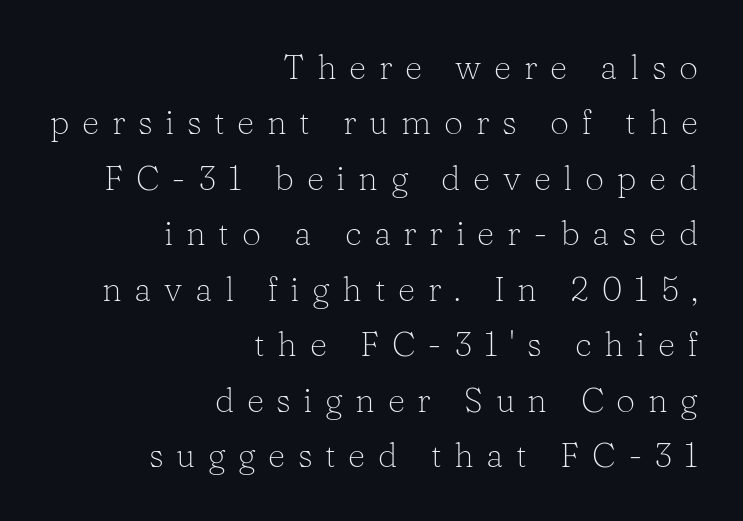
{"serif": "yes", "italic": "no", "bold": "no", "weight": "light", "width": "normal", "stroke_contrast": "low", "x_height": "medium", "monospaced": "no", "underline": "no", "align": "right", "line_spacing": "normal", "line_spacing_ratio": 1.63, "letter_spacing": "wide", "letter_spacing_em": 0.37, "glyph_px": 34}
